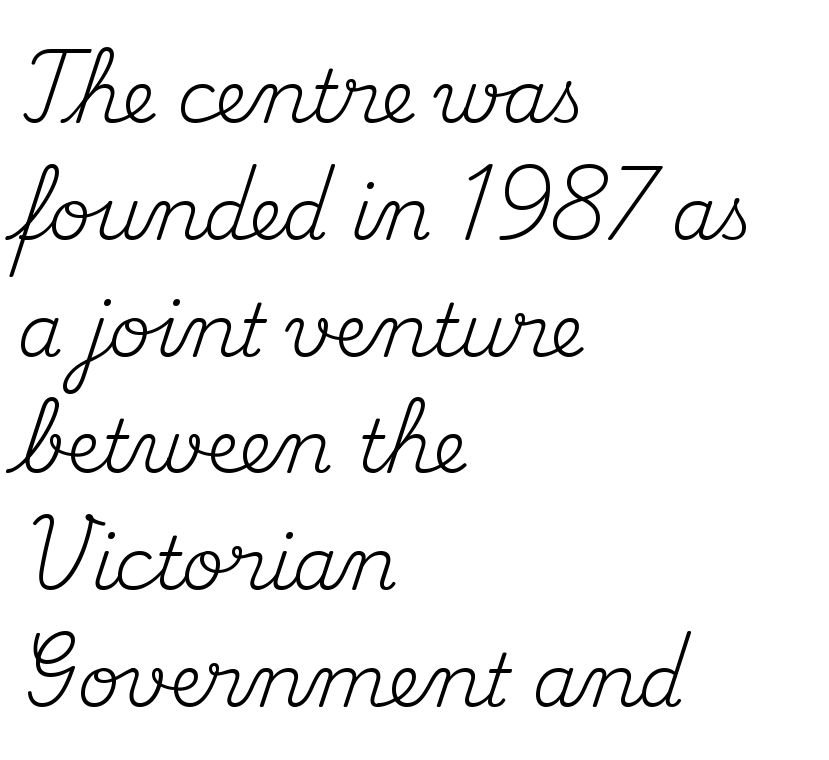
Q: Is the text bold? A: No.
Q: Is the text italic (slanted)? A: Yes.
Q: Is the typeface a serif or a sans-serif typeface? A: Serif.
Q: Is the text underlined? A: No.
Q: How is the paragraph aligned? A: Left-aligned.
Q: Is the spacing between letters normal or unusually wide? A: Normal.
Q: Is the spacing between lines tight, normal or loose? A: Normal.
Q: Width (condensed, normal, or wide)? A: Normal.
Q: Stroke contrast? A: Medium.
Q: x-height? A: Small.
Q: Monospaced? A: No.
